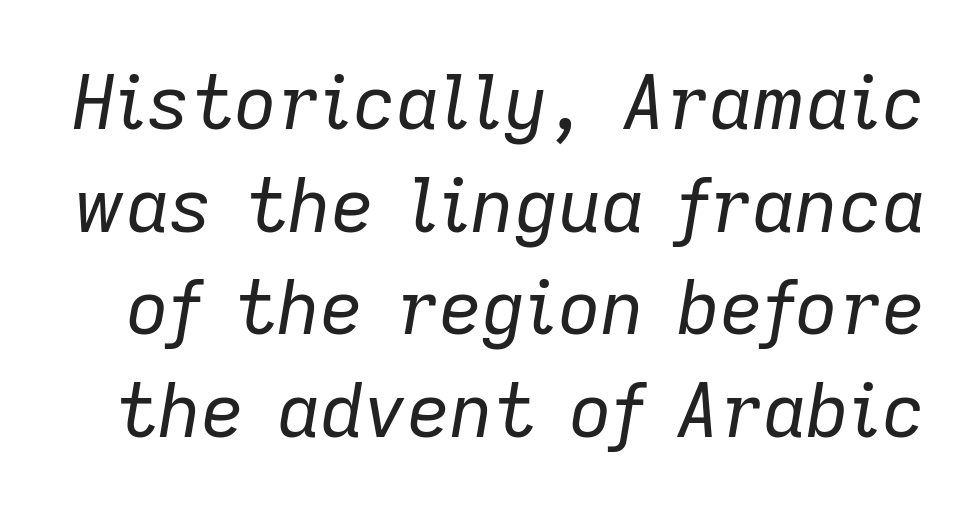
Is the type slanted? Yes — the strokes lean at a clear angle. Stems and bowls with no extra thickness — not bold. These lines sit exactly where default settings would place them. The specimen omits any rule beneath the text block's lines.
